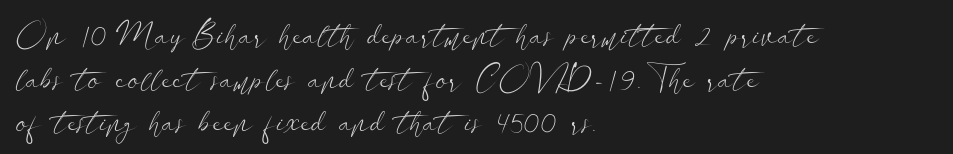
The letters advance in unequal steps, a hallmark of proportional type. Is the block centered? No — it sits flush against the left margin. Are there feet on the stems? There aren't — it's a sans. If you measured baseline to baseline, you'd find a middling distance.
